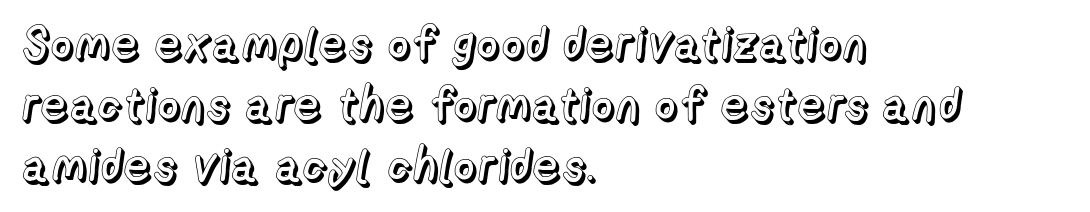
Q: Is the text italic (slanted)? A: Yes.
Q: Is the text underlined? A: No.
Q: How is the paragraph aligned? A: Left-aligned.
Q: Is the spacing between letters normal or unusually wide? A: Normal.
Q: Is the spacing between lines tight, normal or loose? A: Normal.
Q: Width (condensed, normal, or wide)? A: Normal.
Q: x-height? A: Medium.
Q: Monospaced? A: No.
